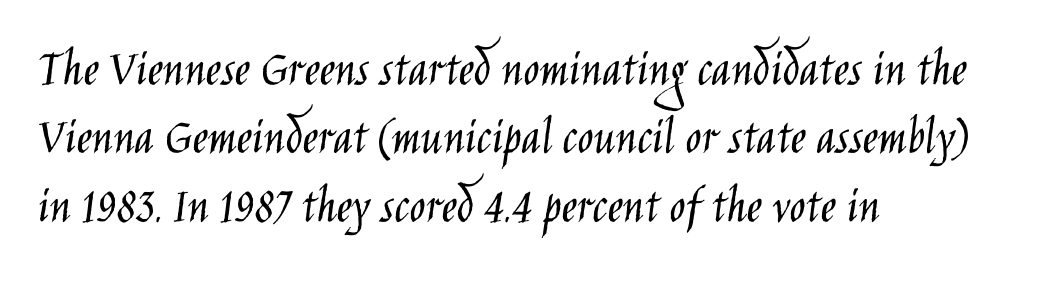
Looks like regular typesetting: each glyph gets only the width it needs. The line-height multiplier appears to be the usual default. Is this a sans? Yes — the strokes have no serifs. Stems here are at most as thick as an everyday book face.
